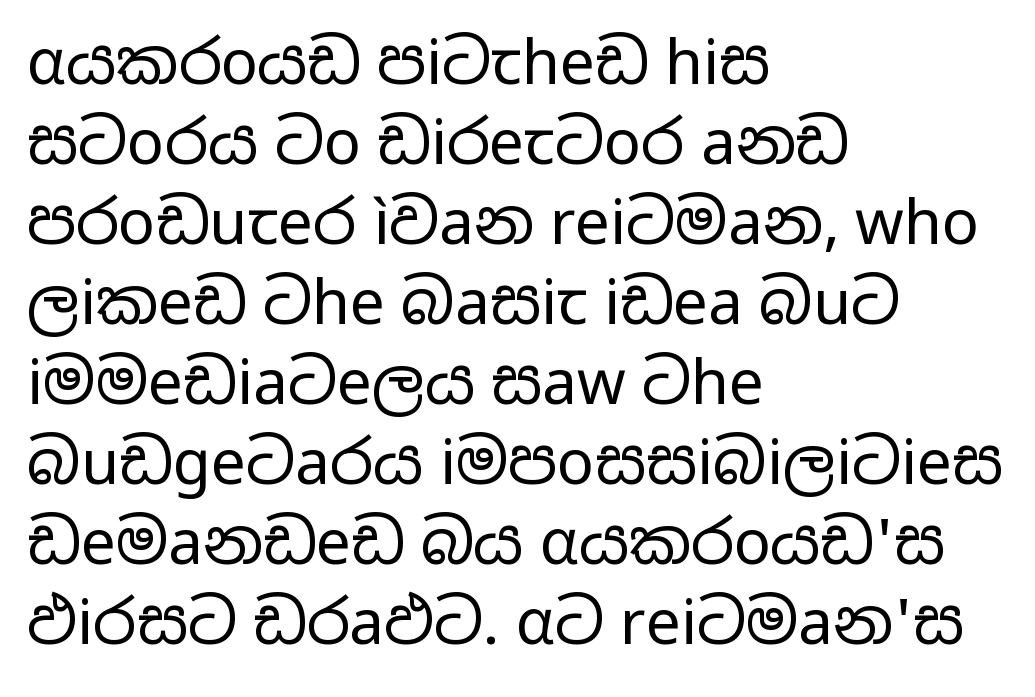
The image shows 62 px regular-weight, wide sans-serif type, upright; set left-aligned, normal line spacing (1.29x), normal letter spacing, not underlined; low stroke contrast and a medium x-height.
